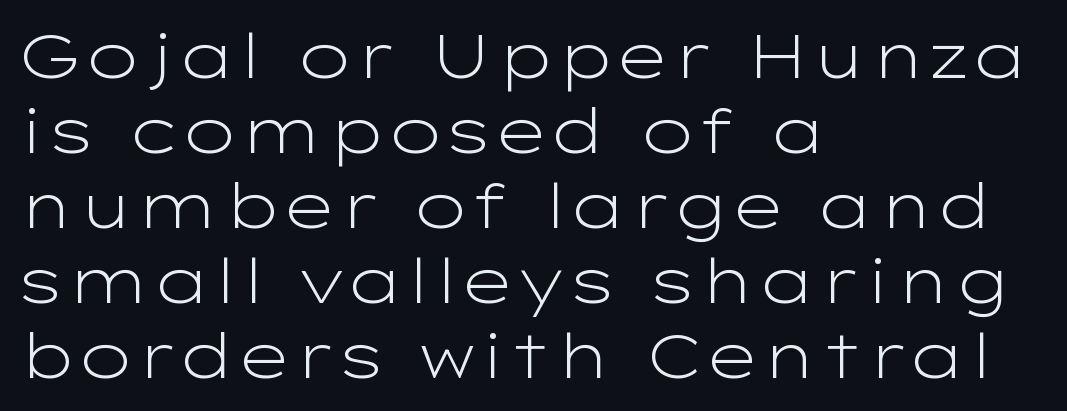
The image shows 62 px light, wide sans-serif type, upright; set left-aligned, line spacing 1.21x, normal letter spacing, not underlined; low stroke contrast and a medium x-height.
